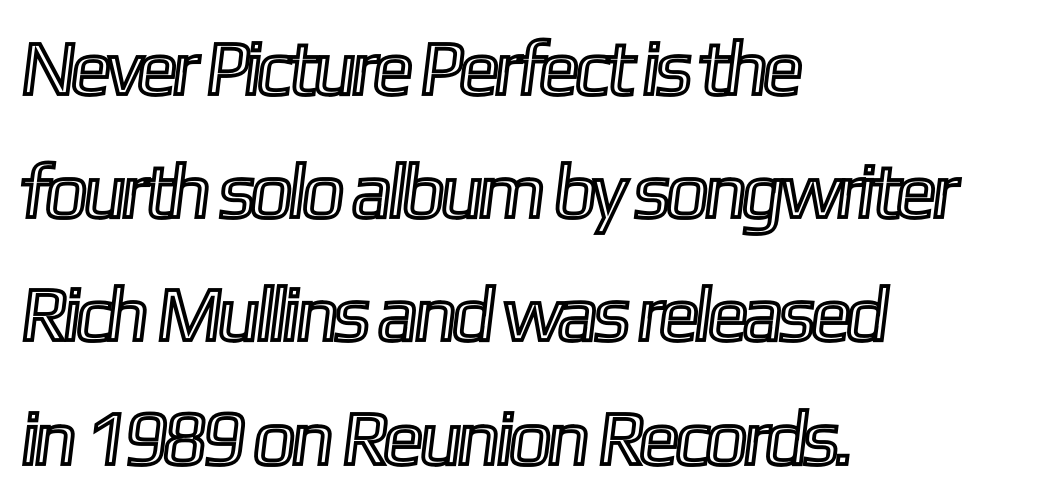
{"width": "condensed", "x_height": "medium", "monospaced": "no", "underline": "no", "align": "left", "line_spacing": "normal", "line_spacing_ratio": 1.6, "letter_spacing": "normal", "letter_spacing_em": 0.0, "glyph_px": 77}
